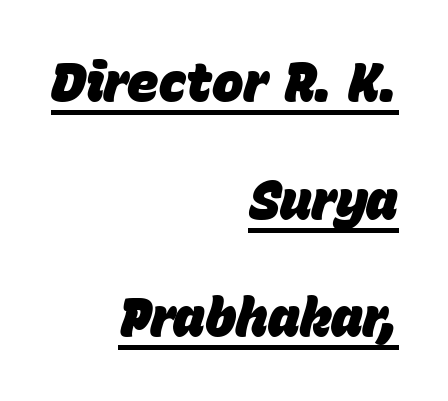
{"italic": "yes", "lean": "right", "slant_degrees": 15, "bold": "yes", "weight": "heavy", "width": "normal", "stroke_contrast": "low", "x_height": "large", "monospaced": "no", "underline": "yes", "align": "right", "line_spacing": "loose", "line_spacing_ratio": 2.22, "letter_spacing": "normal", "letter_spacing_em": 0.0, "glyph_px": 53}
